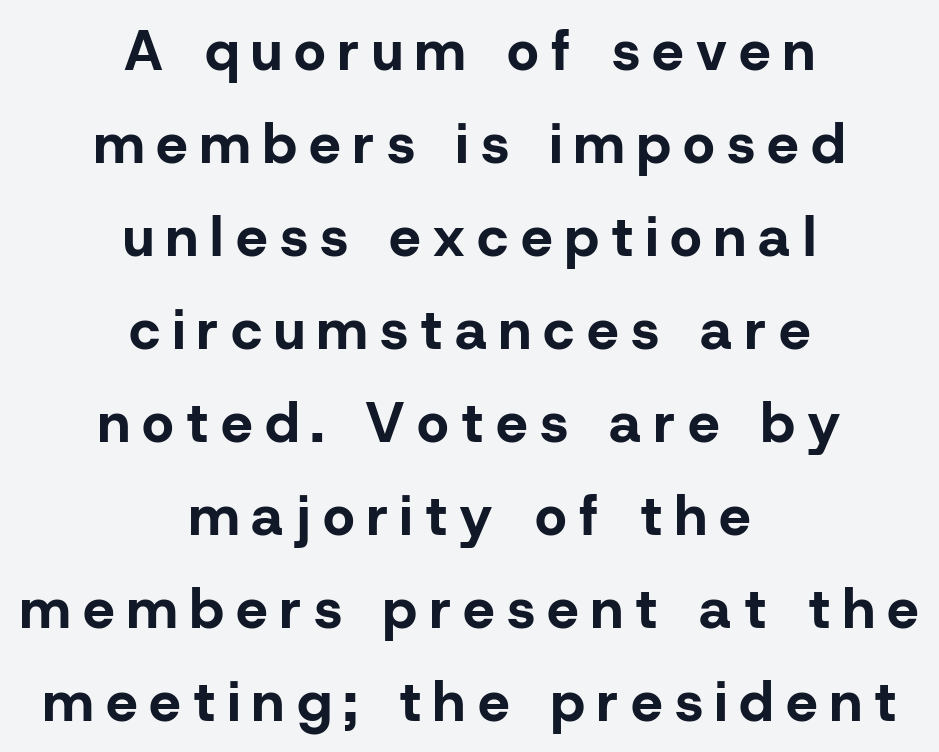
{"serif": "no", "italic": "no", "bold": "yes", "weight": "bold", "width": "normal", "stroke_contrast": "low", "x_height": "medium", "monospaced": "no", "underline": "no", "align": "center", "line_spacing": "normal", "line_spacing_ratio": 1.66, "letter_spacing": "wide", "letter_spacing_em": 0.22, "glyph_px": 56}
